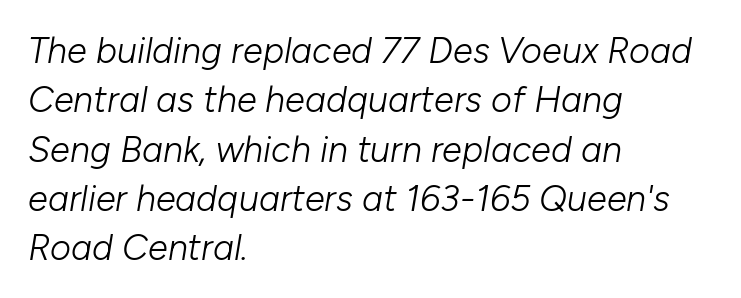
Words appear dense and cohesive because spacing is normal. Stems here are at most as thick as an everyday book face. A normal amount of white space separates one row of letters from the next. Each row of text sits above clean, open space. Observe the lean: these are italic letterforms. Proportional: the letters do not fall into vertical columns.
